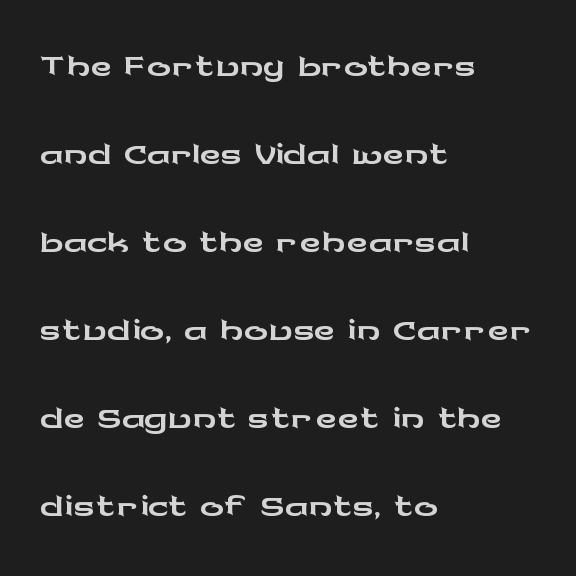
Character widths vary here, with narrow letters taking less room than wide ones. In terms of leading, this rendering sits right in the middle. Regarding serifs, this sample does without them. Teacher's note: observe the even left margin — that is flush-left alignment.
